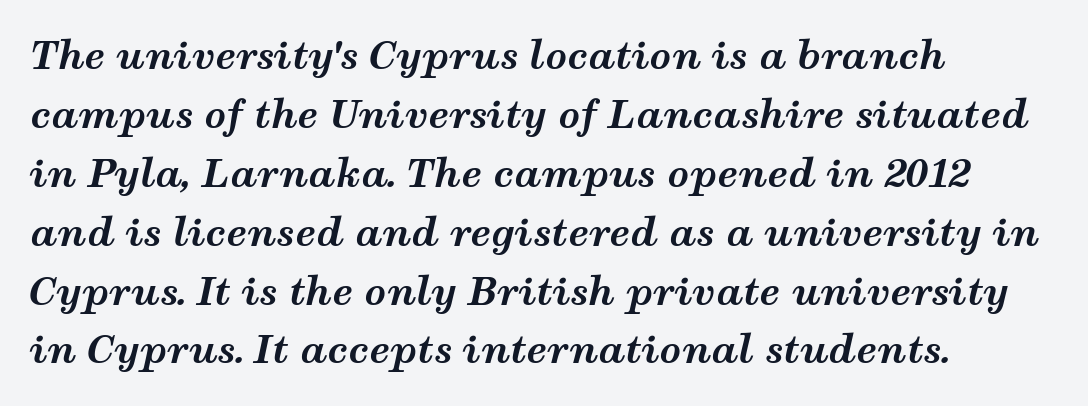
{"italic": "yes", "lean": "right", "slant_degrees": 12, "bold": "yes", "weight": "bold", "width": "wide", "stroke_contrast": "medium", "x_height": "medium", "monospaced": "no", "underline": "no", "align": "left", "line_spacing": "normal", "line_spacing_ratio": 1.55, "letter_spacing": "normal", "letter_spacing_em": 0.0, "glyph_px": 38}
